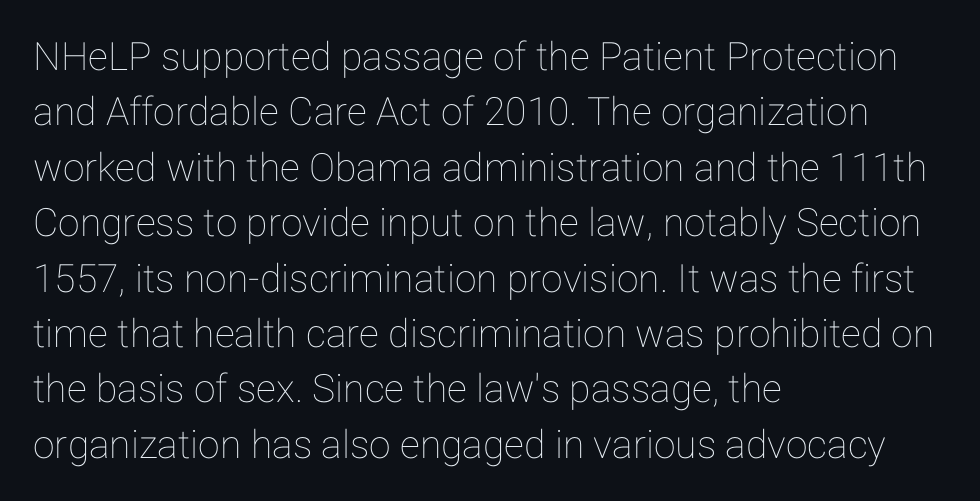
The strip under each line holds only bare page. This sample uses plain, unmodified letter spacing. Varying glyph widths throughout — classic text-font behaviour. The font's upright variant was chosen for this text. Reading down the block, your eye returns to a fixed left position each line. Baseline-to-baseline distance is the conventional proportion of letter height.
